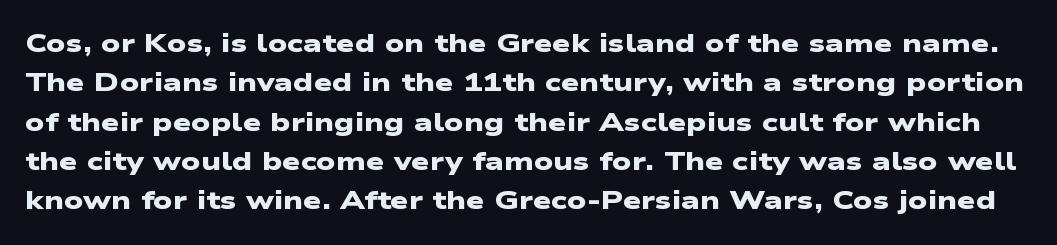
The string is rendered with underlining switched off. Notice how thick the strokes are: this is what a full bold looks like. No extra tracking has been applied to these lines. Rows of type keep a routine distance in the vertical direction.
